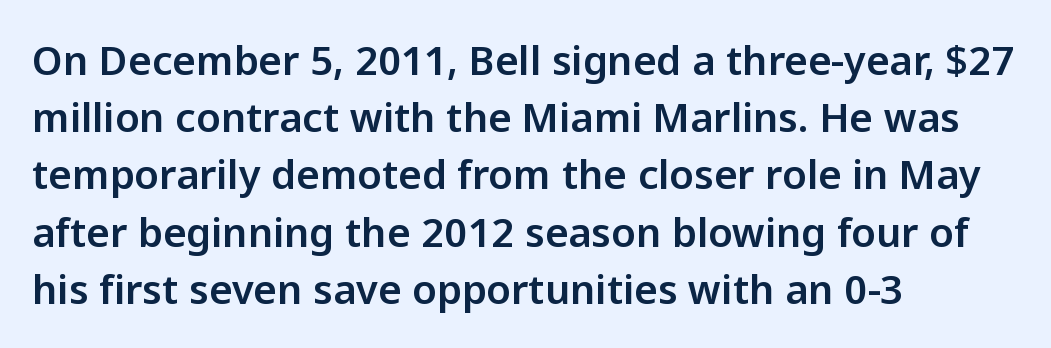
{"serif": "no", "italic": "no", "width": "normal", "stroke_contrast": "low", "x_height": "medium", "monospaced": "no", "underline": "no", "align": "left", "line_spacing": "normal", "line_spacing_ratio": 1.43, "letter_spacing": "normal", "letter_spacing_em": 0.0, "glyph_px": 40}
